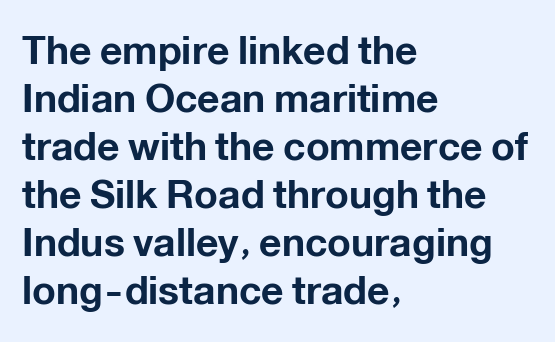
{"serif": "no", "italic": "no", "bold": "yes", "weight": "bold", "width": "normal", "stroke_contrast": "low", "x_height": "medium", "monospaced": "no", "underline": "no", "align": "left", "line_spacing_ratio": 1.23, "letter_spacing": "normal", "letter_spacing_em": 0.0, "glyph_px": 39}
